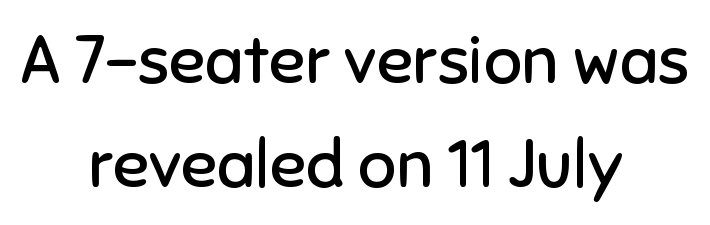
Q: Is the text bold? A: No.
Q: Is the text italic (slanted)? A: No, it is upright.
Q: Is the typeface a serif or a sans-serif typeface? A: Sans-serif.
Q: Is the text underlined? A: No.
Q: How is the paragraph aligned? A: Centered.
Q: Is the spacing between letters normal or unusually wide? A: Normal.
Q: Is the spacing between lines tight, normal or loose? A: Normal.
Q: Width (condensed, normal, or wide)? A: Normal.
Q: Stroke contrast? A: Low.
Q: x-height? A: Medium.
Q: Monospaced? A: No.
